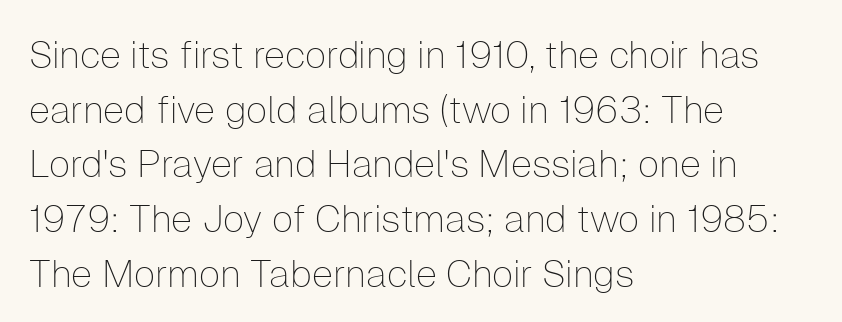
Q: Is the text bold? A: No.
Q: Is the text italic (slanted)? A: No, it is upright.
Q: Is the typeface a serif or a sans-serif typeface? A: Sans-serif.
Q: Is the text underlined? A: No.
Q: How is the paragraph aligned? A: Left-aligned.
Q: Is the spacing between letters normal or unusually wide? A: Normal.
Q: Is the spacing between lines tight, normal or loose? A: Normal.
Q: Width (condensed, normal, or wide)? A: Normal.
Q: Stroke contrast? A: Low.
Q: x-height? A: Medium.
Q: Monospaced? A: No.
